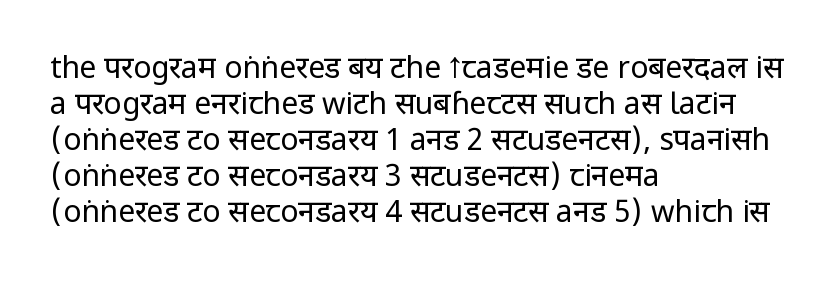
{"serif": "no", "italic": "no", "bold": "no", "weight": "regular", "width": "condensed", "stroke_contrast": "low", "x_height": "large", "monospaced": "no", "underline": "no", "align": "left", "line_spacing_ratio": 1.2, "letter_spacing": "normal", "letter_spacing_em": 0.0, "glyph_px": 30}
